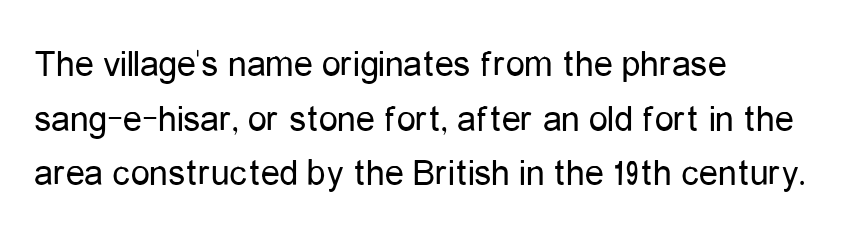
{"serif": "no", "italic": "no", "bold": "no", "weight": "regular", "width": "condensed", "stroke_contrast": "low", "x_height": "medium", "monospaced": "no", "underline": "no", "align": "left", "line_spacing": "normal", "line_spacing_ratio": 1.44, "letter_spacing": "normal", "letter_spacing_em": 0.0, "glyph_px": 38}
